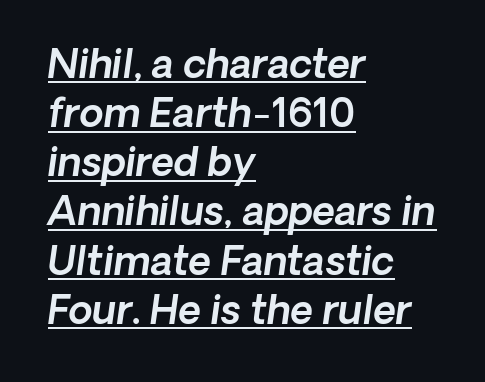
{"serif": "no", "width": "normal", "x_height": "medium", "monospaced": "no", "underline": "yes", "align": "left", "line_spacing": "normal", "line_spacing_ratio": 1.26, "letter_spacing": "normal", "letter_spacing_em": 0.0, "glyph_px": 39}
